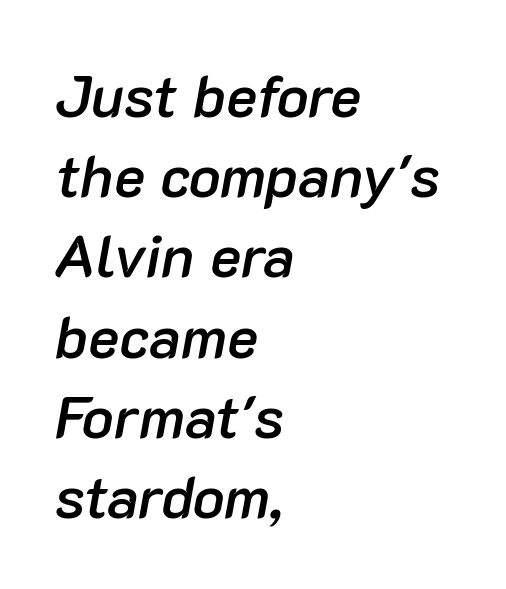
If you drew a line through each stem, it would be angled. Short note: letters normally spaced. The text block is weighted toward the left margin, trailing off unevenly rightward. A typesetter would call this proportional, since set widths differ per character.
